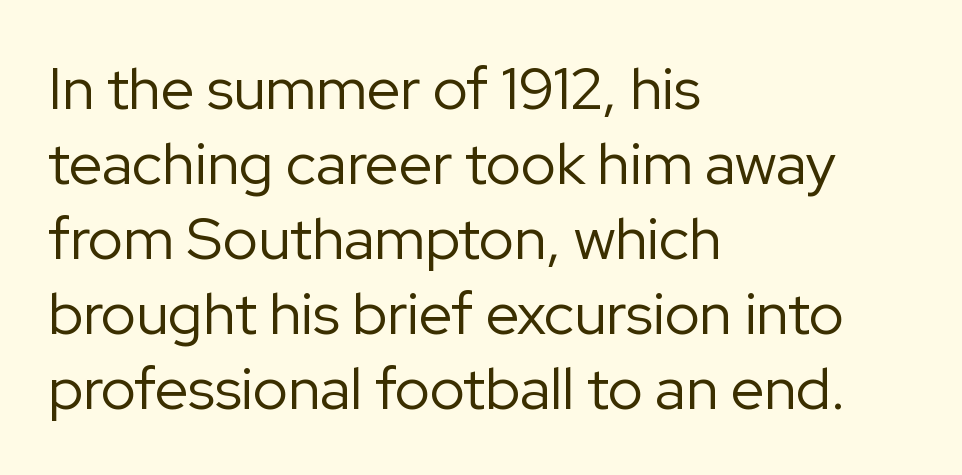
Leading: standard. The passage shown is typed in a proportional face where columns would drift. A clean baseline with only descenders dipping below it. What stands out about the letter spacing? Nothing — it is the standard amount.
